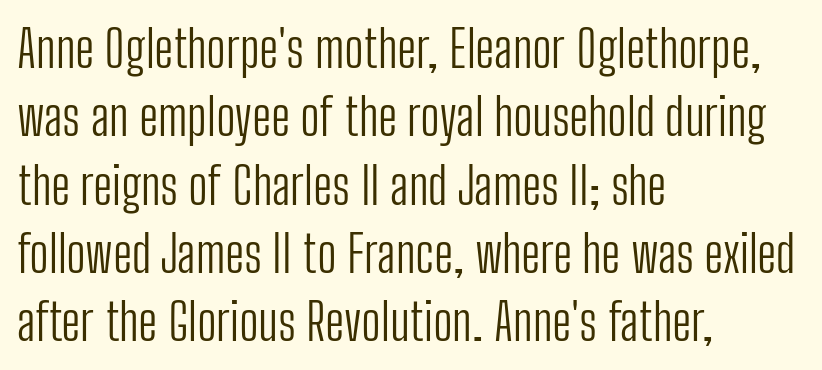
Q: Is the text bold? A: No.
Q: Is the text italic (slanted)? A: No, it is upright.
Q: Is the typeface a serif or a sans-serif typeface? A: Sans-serif.
Q: Is the text underlined? A: No.
Q: How is the paragraph aligned? A: Left-aligned.
Q: Is the spacing between letters normal or unusually wide? A: Normal.
Q: Is the spacing between lines tight, normal or loose? A: Normal.
Q: Width (condensed, normal, or wide)? A: Condensed.
Q: Stroke contrast? A: Low.
Q: x-height? A: Medium.
Q: Monospaced? A: No.
